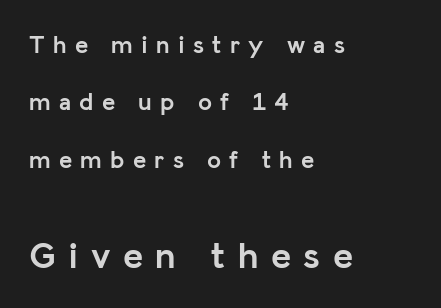
Q: Is the text bold? A: Yes.
Q: Is the text italic (slanted)? A: No, it is upright.
Q: Is the typeface a serif or a sans-serif typeface? A: Sans-serif.
Q: Is the text underlined? A: No.
Q: How is the paragraph aligned? A: Left-aligned.
Q: Is the spacing between letters normal or unusually wide? A: Unusually wide.
Q: Is the spacing between lines tight, normal or loose? A: Loose.
Q: Which block of text is set in a larger size, the first (top) or the second (bottom)? A: The second (bottom) one.
Q: Width (condensed, normal, or wide)? A: Normal.
Q: Stroke contrast? A: Low.
Q: x-height? A: Medium.
Q: Monospaced? A: No.
